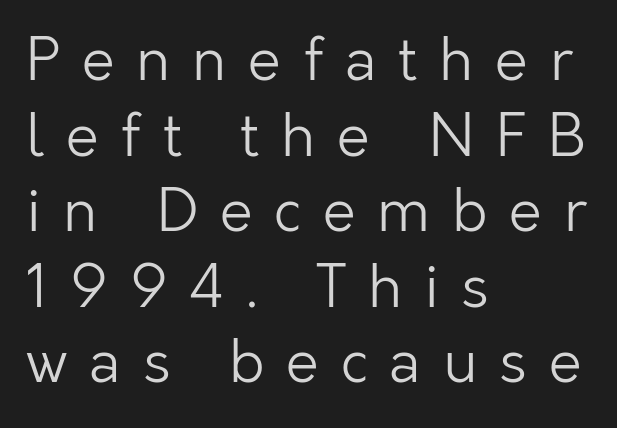
Q: Is the text bold? A: No.
Q: Is the text italic (slanted)? A: No, it is upright.
Q: Is the typeface a serif or a sans-serif typeface? A: Sans-serif.
Q: Is the text underlined? A: No.
Q: How is the paragraph aligned? A: Left-aligned.
Q: Is the spacing between letters normal or unusually wide? A: Unusually wide.
Q: Is the spacing between lines tight, normal or loose? A: Normal.
Q: Width (condensed, normal, or wide)? A: Normal.
Q: Stroke contrast? A: Low.
Q: x-height? A: Medium.
Q: Monospaced? A: No.
